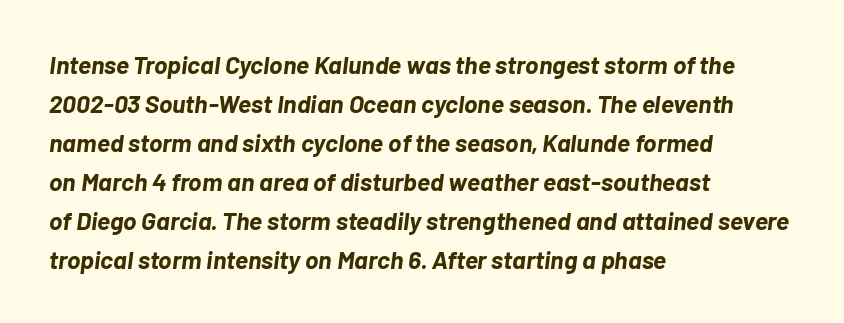
The image shows 25 px bold type, italic (leaning right); set left-aligned, normal line spacing (1.56x), normal letter spacing, not underlined.
